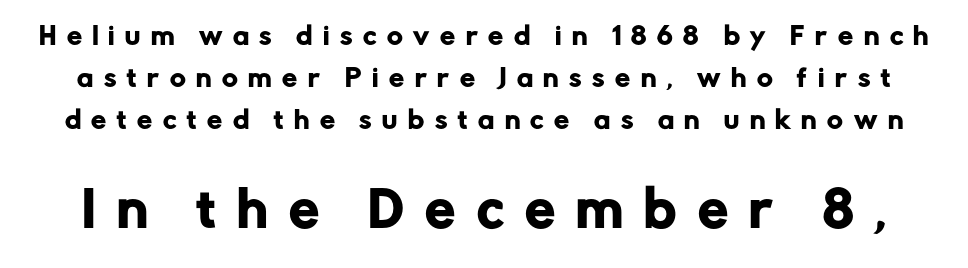
Compare the two chunks: the lower has the greater cap height. Each letter keeps its own natural width here, so spacing adapts to shape. Letter spacing: wide. Note: no serifs on the glyphs. Every stem runs plumb, perpendicular to the baseline. Nobody drew a line under any word here.
